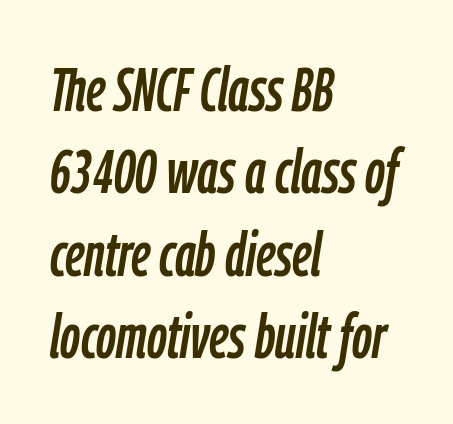
Q: Is the text italic (slanted)? A: Yes, it leans right by about 9 degrees.
Q: Is the text underlined? A: No.
Q: How is the paragraph aligned? A: Left-aligned.
Q: Is the spacing between letters normal or unusually wide? A: Normal.
Q: Is the spacing between lines tight, normal or loose? A: Normal.
Q: Width (condensed, normal, or wide)? A: Condensed.
Q: Stroke contrast? A: Low.
Q: x-height? A: Medium.
Q: Monospaced? A: No.
